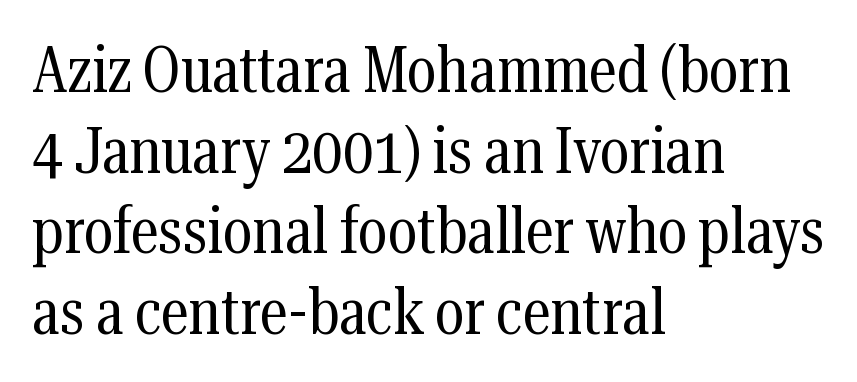
{"serif": "yes", "italic": "no", "bold": "no", "weight": "regular", "width": "condensed", "stroke_contrast": "medium", "x_height": "medium", "monospaced": "no", "underline": "no", "align": "left", "line_spacing": "normal", "line_spacing_ratio": 1.26, "letter_spacing": "normal", "letter_spacing_em": 0.0, "glyph_px": 64}
